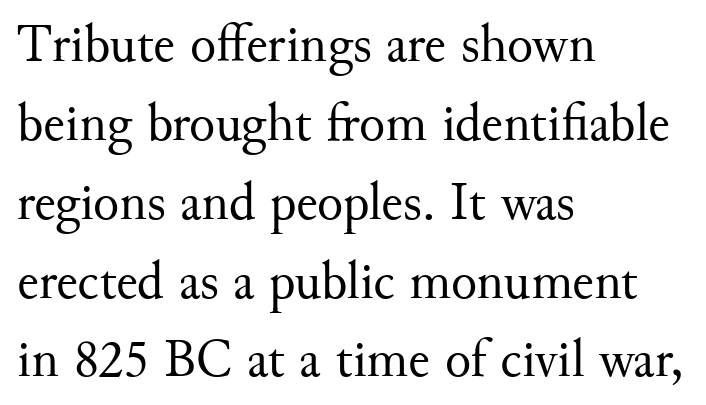
Unbolded letterforms with no extra heft. Leading: standard. Has an underline been added? It has not. Is the block centered? No — it sits flush against the left margin. The line texture is even and compact thanks to regular tracking.
